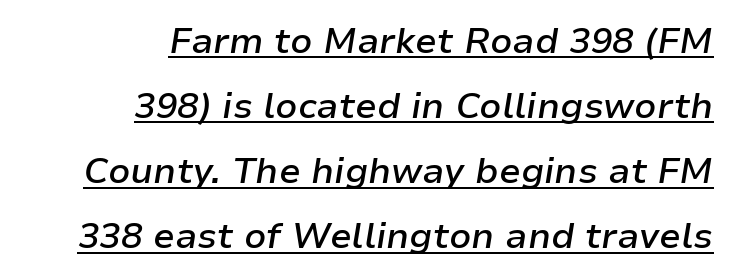
{"italic": "yes", "lean": "right", "slant_degrees": 9, "bold": "semi", "weight": "semibold", "width": "normal", "stroke_contrast": "low", "x_height": "medium", "monospaced": "no", "underline": "yes", "align": "right", "line_spacing_ratio": 1.81, "letter_spacing": "normal", "letter_spacing_em": 0.0, "glyph_px": 36}
